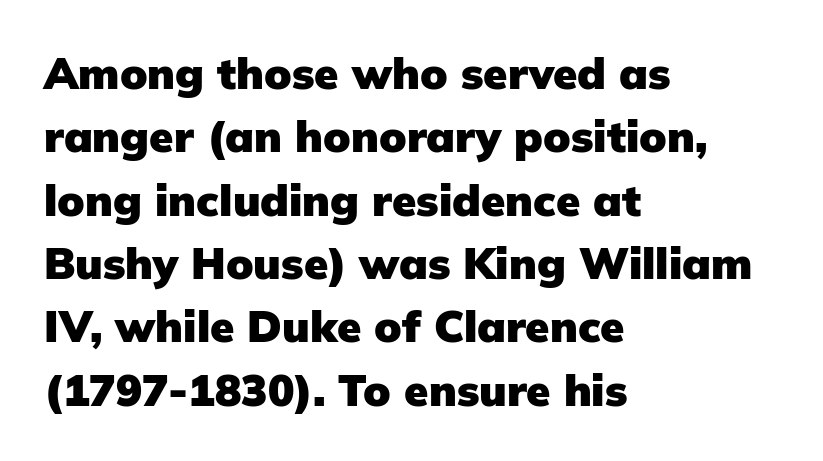
The image shows 44 px heavy sans-serif type, upright; set left-aligned, normal line spacing (1.44x), normal letter spacing, not underlined; low stroke contrast and a medium x-height.
